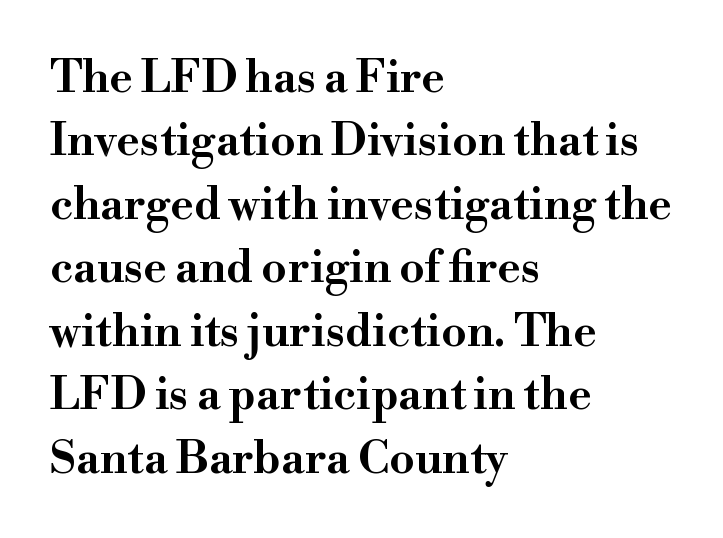
Q: Is the text italic (slanted)? A: No, it is upright.
Q: Is the typeface a serif or a sans-serif typeface? A: Serif.
Q: Is the text underlined? A: No.
Q: How is the paragraph aligned? A: Left-aligned.
Q: Is the spacing between letters normal or unusually wide? A: Normal.
Q: Is the spacing between lines tight, normal or loose? A: Normal.
Q: Width (condensed, normal, or wide)? A: Wide.
Q: Stroke contrast? A: High.
Q: x-height? A: Small.
Q: Monospaced? A: No.
